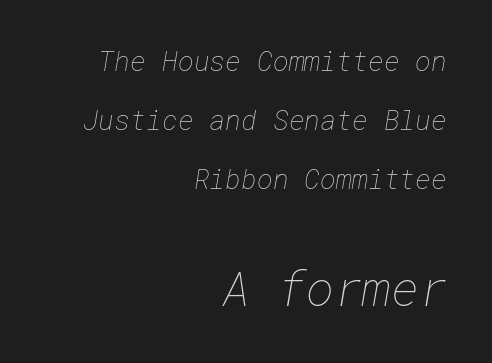
The image shows 48 px thin type; set right-aligned, loose line spacing (2.19x), normal letter spacing, not underlined; the second (bottom) block is 1.78x larger; low stroke contrast and a medium x-height.
